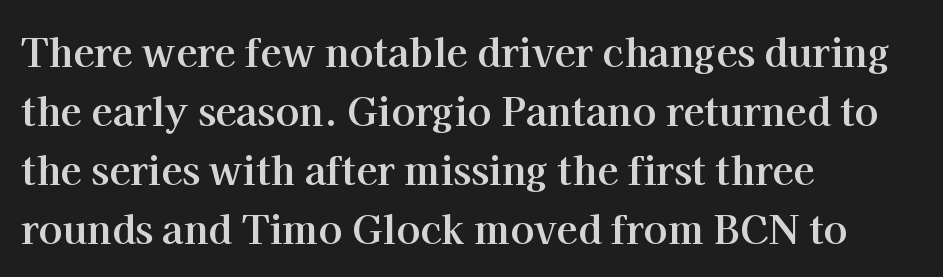
The image shows 39 px bold serif type, upright; set left-aligned, normal line spacing (1.51x), normal letter spacing, not underlined; high stroke contrast and a medium x-height.
